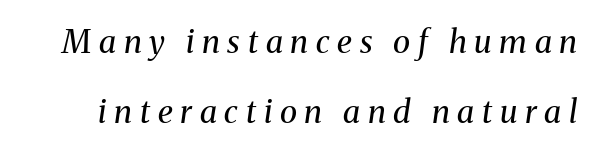
The image shows 32 px regular-weight serif type, italic (leaning right); set loose line spacing (2.19x), unusually wide letter spacing (+0.24 em), not underlined; medium stroke contrast and a medium x-height.
